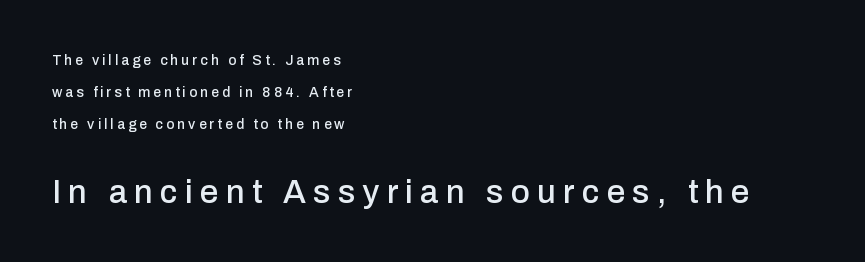
Q: Is the text italic (slanted)? A: No, it is upright.
Q: Is the typeface a serif or a sans-serif typeface? A: Sans-serif.
Q: Is the text underlined? A: No.
Q: How is the paragraph aligned? A: Left-aligned.
Q: Is the spacing between letters normal or unusually wide? A: Unusually wide.
Q: Is the spacing between lines tight, normal or loose? A: Loose.
Q: Which block of text is set in a larger size, the first (top) or the second (bottom)? A: The second (bottom) one.
Q: Width (condensed, normal, or wide)? A: Normal.
Q: Stroke contrast? A: Low.
Q: x-height? A: Medium.
Q: Monospaced? A: No.
